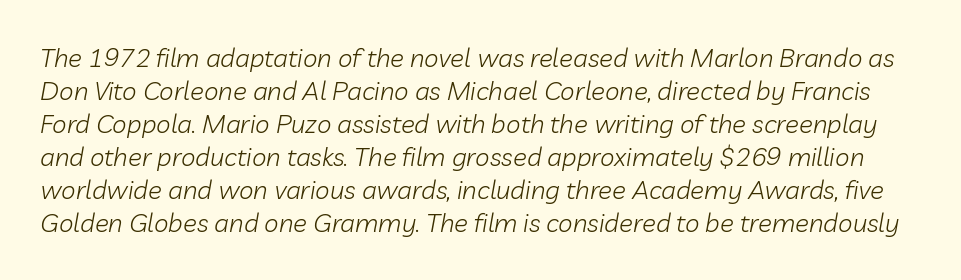
The image shows 26 px text type, italic (leaning right); set normal line spacing (1.27x), normal letter spacing, not underlined.
